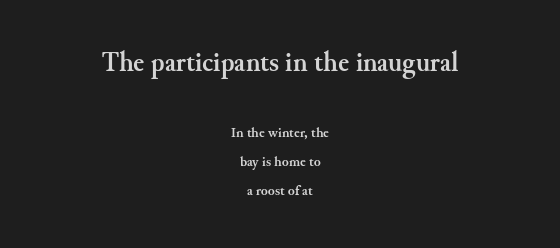
{"italic": "no", "bold": "yes", "underline": "no", "align": "center", "line_spacing": "loose", "line_spacing_ratio": 2.06, "letter_spacing": "normal", "letter_spacing_em": 0.0, "larger_block": "first", "size_ratio": 1.93, "glyph_px": 27}
